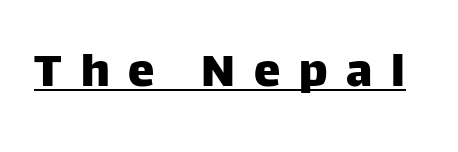
The image shows 53 px sans-serif type, upright; set unusually wide letter spacing (+0.36 em), underlined; low stroke contrast and a large x-height.
